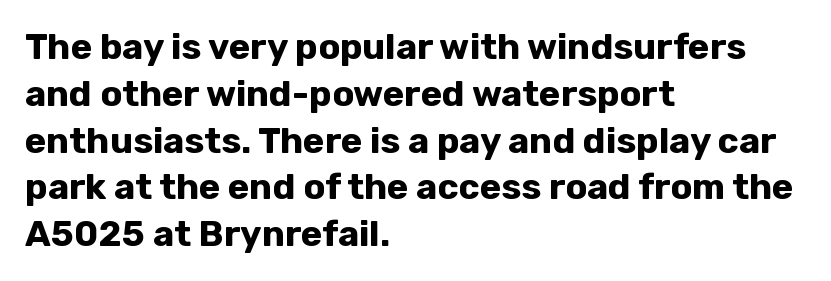
Q: Is the text bold? A: Yes.
Q: Is the text italic (slanted)? A: No, it is upright.
Q: Is the typeface a serif or a sans-serif typeface? A: Sans-serif.
Q: Is the text underlined? A: No.
Q: How is the paragraph aligned? A: Left-aligned.
Q: Is the spacing between letters normal or unusually wide? A: Normal.
Q: Is the spacing between lines tight, normal or loose? A: Normal.
Q: Width (condensed, normal, or wide)? A: Normal.
Q: Stroke contrast? A: Low.
Q: x-height? A: Medium.
Q: Monospaced? A: No.
